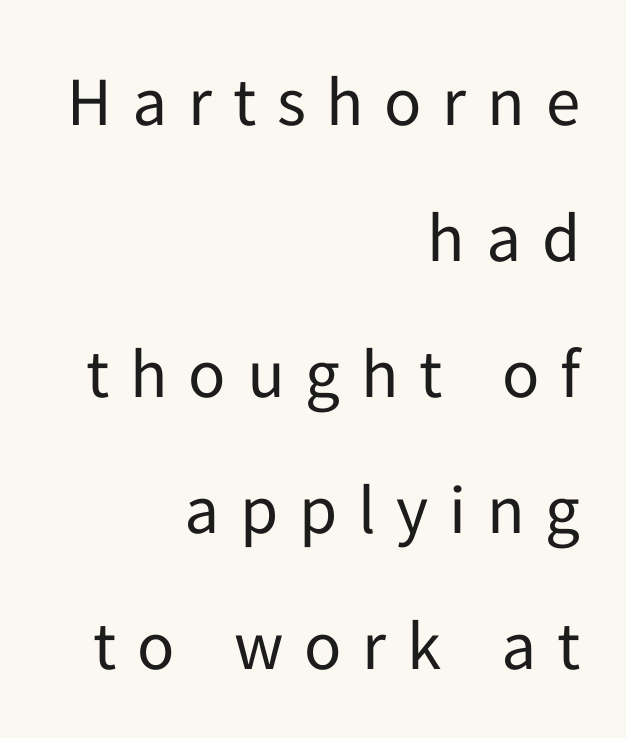
Q: Is the text bold? A: No.
Q: Is the text italic (slanted)? A: No, it is upright.
Q: Is the typeface a serif or a sans-serif typeface? A: Sans-serif.
Q: Is the text underlined? A: No.
Q: How is the paragraph aligned? A: Right-aligned.
Q: Is the spacing between letters normal or unusually wide? A: Unusually wide.
Q: Is the spacing between lines tight, normal or loose? A: Loose.
Q: Width (condensed, normal, or wide)? A: Normal.
Q: Stroke contrast? A: Low.
Q: x-height? A: Medium.
Q: Monospaced? A: No.
